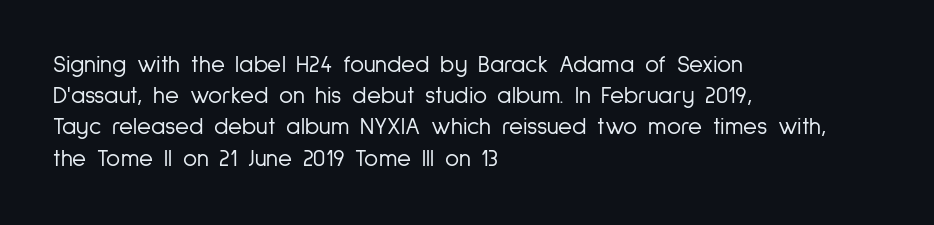
The ragged edge is on the right, which tells us the setting is flush left. The passage shown is not underscored anywhere. These lines were composed using upright roman letters. This sample uses plain, unmodified letter spacing. Reading down the column, the eye jumps a familiar distance to each next line.
